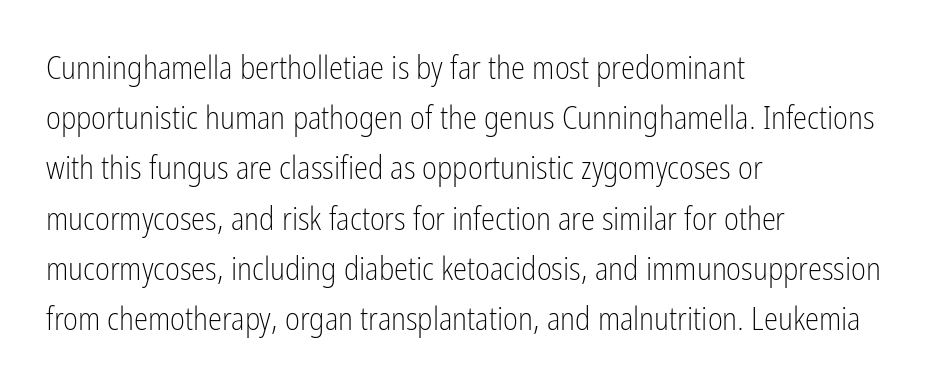
{"serif": "no", "italic": "no", "bold": "no", "weight": "light", "width": "condensed", "stroke_contrast": "low", "x_height": "medium", "monospaced": "no", "underline": "no", "align": "left", "line_spacing": "normal", "line_spacing_ratio": 1.57, "letter_spacing": "normal", "letter_spacing_em": 0.0, "glyph_px": 32}
